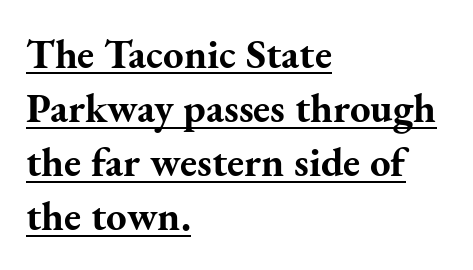
These lines keep a tight, regular rhythm from letter to letter. A full-strength bold gives these letters their thick strokes. Left-aligned paragraph, ragged on the right. Underlined type.
